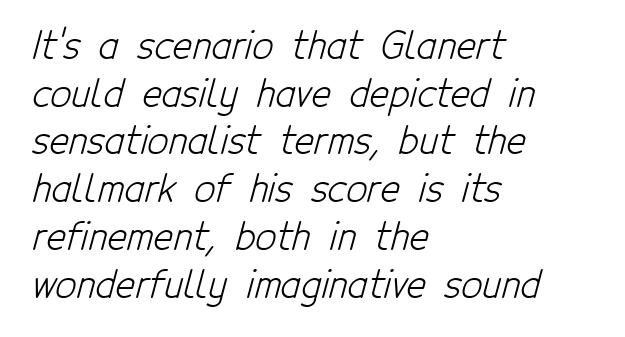
Vertical stems look standard width or narrower in stroke. Glyph-to-glyph distance matches everyday printed text. Examine the stroke ends and you'll find no serifs. If you drew a ruler down the left edge, every line would touch it.
